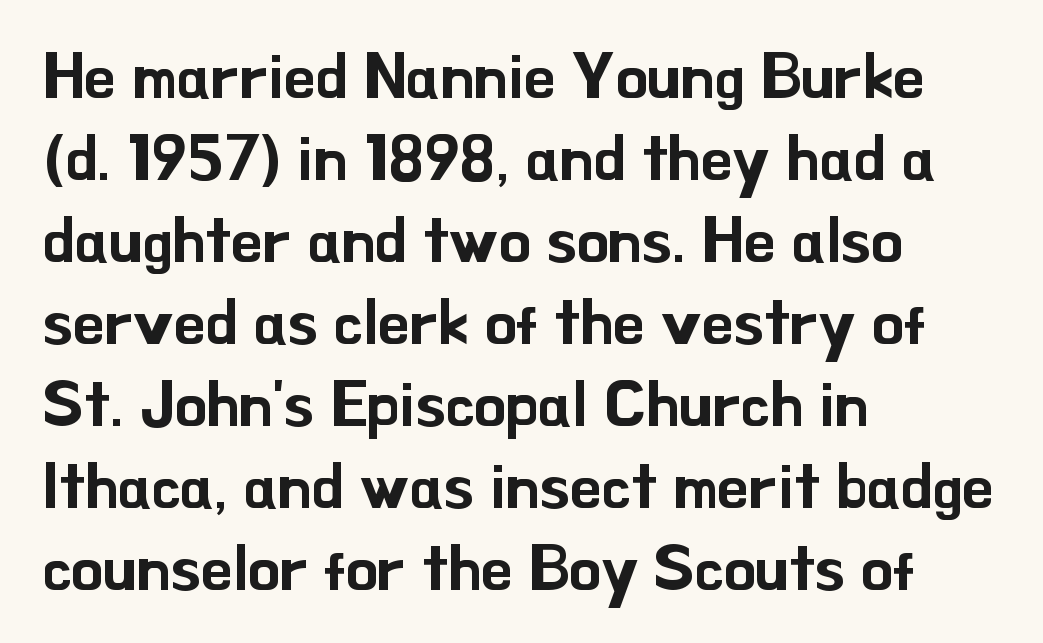
Q: Is the text italic (slanted)? A: No, it is upright.
Q: Is the typeface a serif or a sans-serif typeface? A: Sans-serif.
Q: Is the text underlined? A: No.
Q: How is the paragraph aligned? A: Left-aligned.
Q: Is the spacing between letters normal or unusually wide? A: Normal.
Q: Is the spacing between lines tight, normal or loose? A: Normal.
Q: Width (condensed, normal, or wide)? A: Normal.
Q: Stroke contrast? A: Low.
Q: x-height? A: Small.
Q: Monospaced? A: No.
